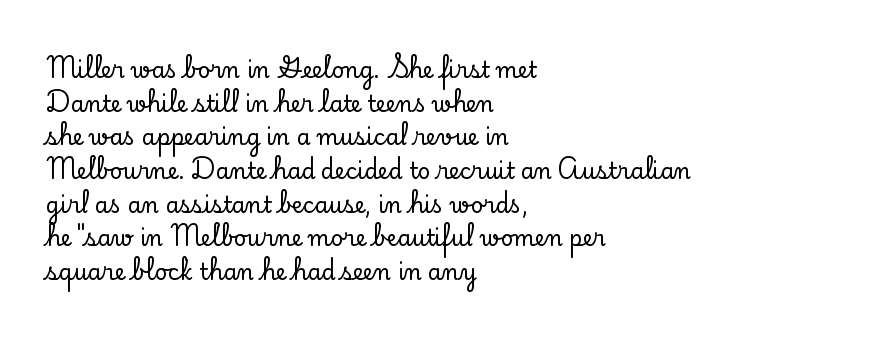
{"italic": "no", "underline": "no", "align": "left", "line_spacing": "normal", "line_spacing_ratio": 1.53, "letter_spacing": "normal", "letter_spacing_em": 0.0, "glyph_px": 22}
